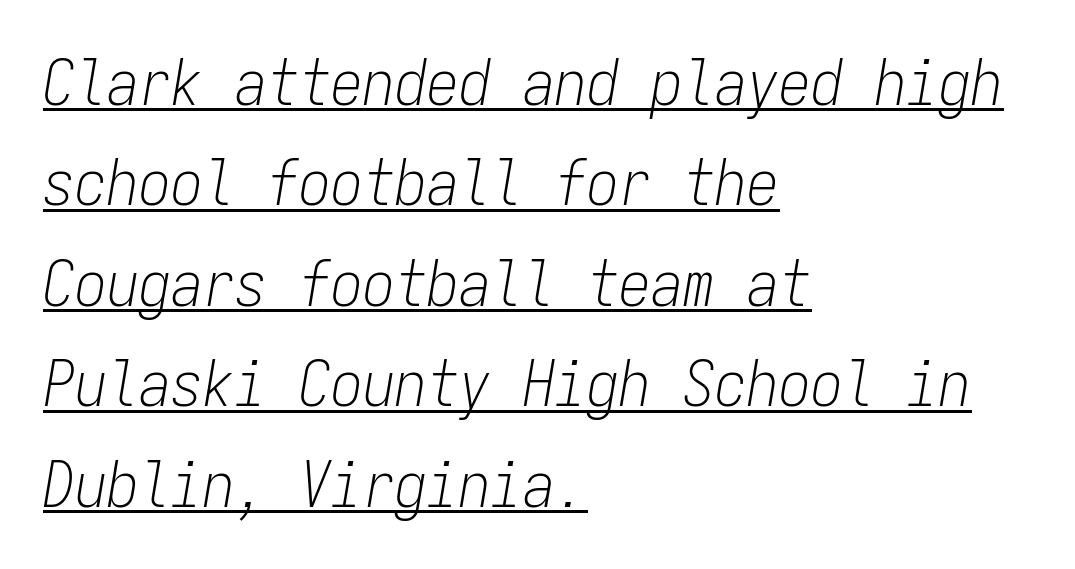
The image shows 64 px light, condensed type, italic (leaning right), monospaced; set left-aligned, normal line spacing (1.57x), normal letter spacing, underlined; low stroke contrast and a medium x-height.
